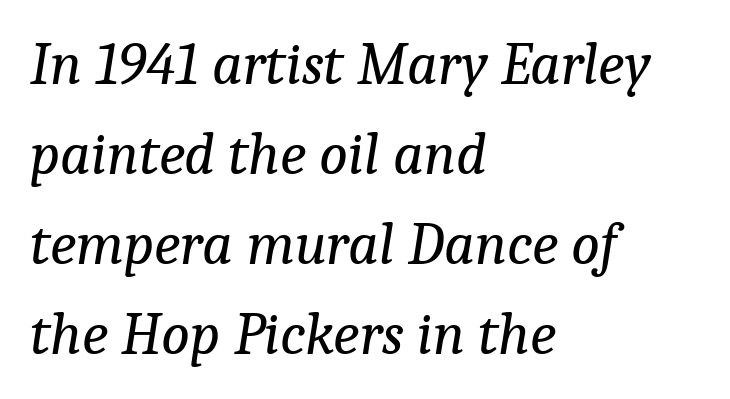
The passage shown is typed in a proportional face where columns would drift. Horizontally, the lines are justified to the leading edge only. Type style note: has serifs. The rendering uses a moderate line-height, typical for paragraphs. Designer's note — italics engaged. The face used here is rendered with its standard letterfit.
